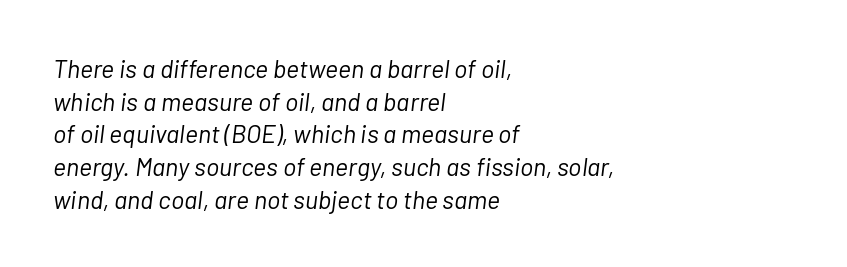
The image shows 25 px text type, italic (leaning right); set left-aligned, normal line spacing (1.31x), normal letter spacing, not underlined.
